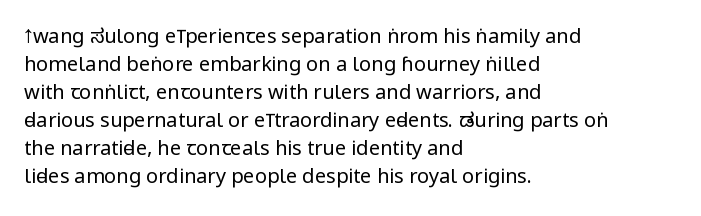
A roman cut, with each character standing at attention. Compared with a centered layout, this one pins lines to the left instead. Evenly set lines give the paragraph a standard silhouette. Heft: none added — not bold. The baseline area is clear.
